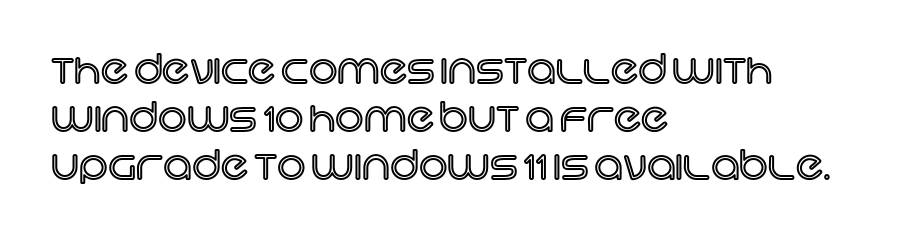
{"italic": "no", "width": "normal", "x_height": "large", "monospaced": "no", "underline": "no", "align": "left", "line_spacing_ratio": 1.2, "letter_spacing": "normal", "letter_spacing_em": 0.0, "glyph_px": 40}
